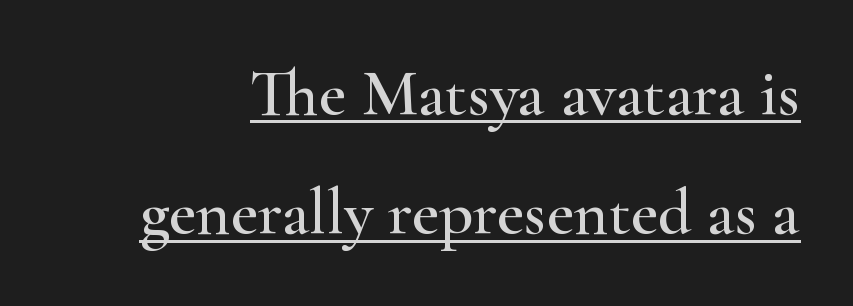
Q: Is the text italic (slanted)? A: No, it is upright.
Q: Is the typeface a serif or a sans-serif typeface? A: Serif.
Q: Is the text underlined? A: Yes.
Q: Is the spacing between letters normal or unusually wide? A: Normal.
Q: Width (condensed, normal, or wide)? A: Wide.
Q: Stroke contrast? A: High.
Q: x-height? A: Small.
Q: Monospaced? A: No.
